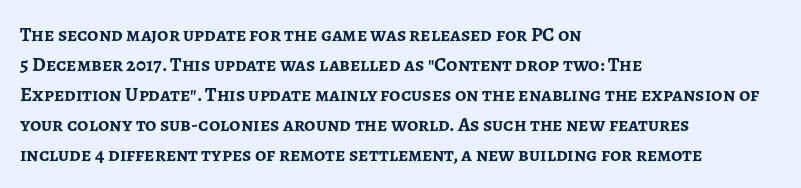
The image shows 20 px bold type, upright; set left-aligned, normal line spacing (1.5x), normal letter spacing, not underlined.
